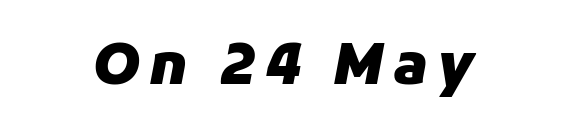
Typesetter's note: full bold, strokes at maximum text heaviness. A typesetter would call this proportional, since set widths differ per character. There's an unmistakable incline to the writing here. Check the space under the baseline: it is left empty.
